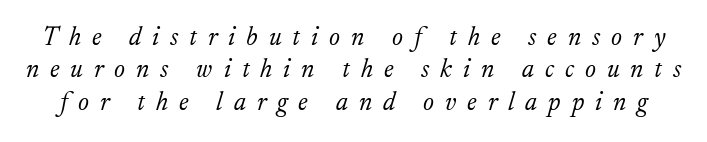
Q: Is the text bold? A: No.
Q: Is the text italic (slanted)? A: Yes, it leans right by about 17 degrees.
Q: Is the text underlined? A: No.
Q: Is the spacing between letters normal or unusually wide? A: Unusually wide.
Q: Is the spacing between lines tight, normal or loose? A: Normal.
